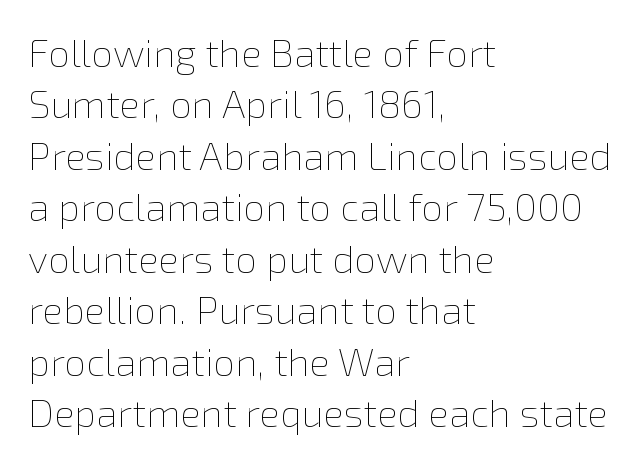
{"italic": "no", "bold": "no", "weight": "thin", "width": "normal", "stroke_contrast": "low", "x_height": "medium", "monospaced": "no", "underline": "no", "align": "left", "line_spacing": "normal", "line_spacing_ratio": 1.32, "letter_spacing": "normal", "letter_spacing_em": 0.0, "glyph_px": 39}
